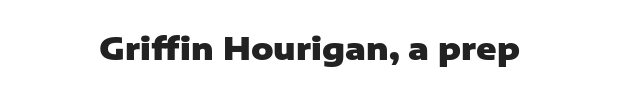
The image shows 31 px heavy sans-serif type, upright; set centered, normal letter spacing, not underlined; low stroke contrast and a medium x-height.
